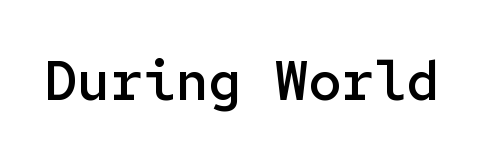
{"serif": "no", "italic": "no", "bold": "semi", "weight": "semibold", "width": "normal", "stroke_contrast": "low", "x_height": "medium", "monospaced": "yes", "underline": "no", "letter_spacing": "normal", "letter_spacing_em": 0.0, "glyph_px": 55}
